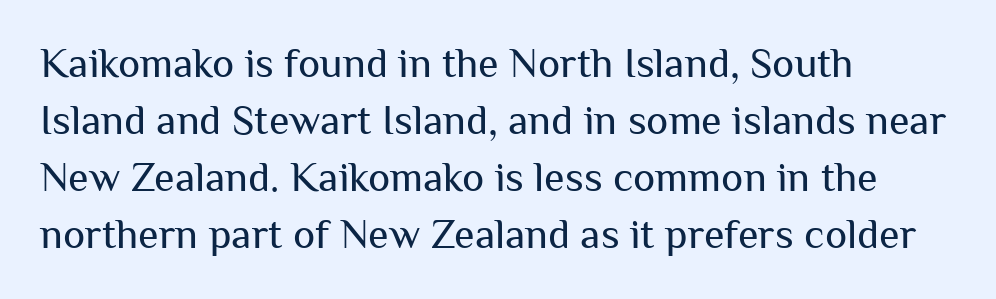
Q: Is the text bold? A: No.
Q: Is the text italic (slanted)? A: No, it is upright.
Q: Is the typeface a serif or a sans-serif typeface? A: Sans-serif.
Q: Is the text underlined? A: No.
Q: How is the paragraph aligned? A: Left-aligned.
Q: Is the spacing between letters normal or unusually wide? A: Normal.
Q: Is the spacing between lines tight, normal or loose? A: Normal.
Q: Width (condensed, normal, or wide)? A: Normal.
Q: Stroke contrast? A: Medium.
Q: x-height? A: Medium.
Q: Monospaced? A: No.
